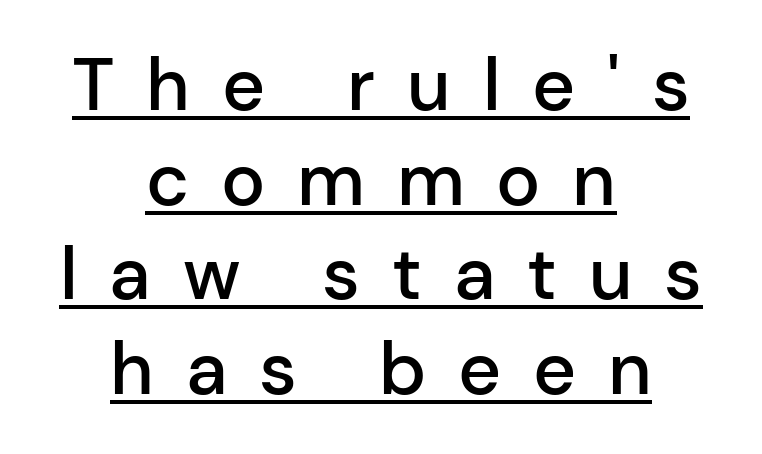
The image shows 74 px semibold sans-serif type, upright; set centered, normal line spacing (1.28x), unusually wide letter spacing (+0.43 em), underlined; low stroke contrast and a medium x-height.
